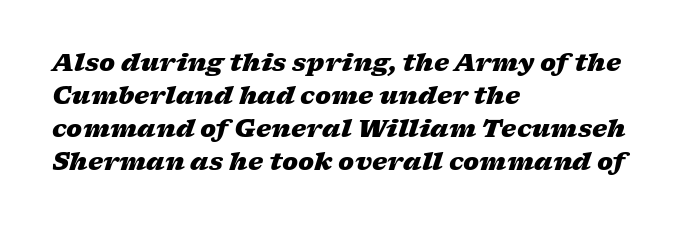
Unmarked baselines from the first word to the last. Emphasis-style slanted type is in use. The rendering anchors every line to the left-hand side. What's the leading like? Ordinary, nothing unusual. Weight: bold. Compared with typical body copy, the letter spacing here is the same.
